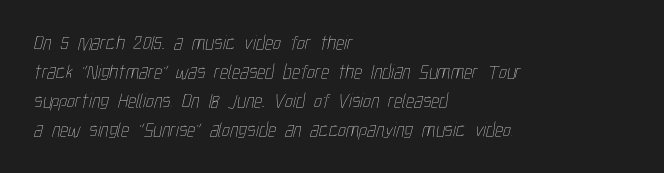
This is not heavy type; no bold has been used. The rag falls on the right side of this text block. Descenders hang freely into open space. What's the leading like? Ordinary, nothing unusual. Is the letter spacing exaggerated? No — it looks like the ordinary default.
